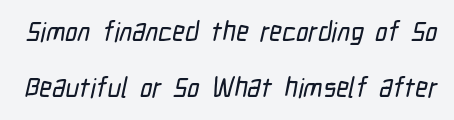
{"underline": "no", "line_spacing": "loose", "line_spacing_ratio": 2.07, "letter_spacing": "normal", "letter_spacing_em": 0.0, "glyph_px": 27}
